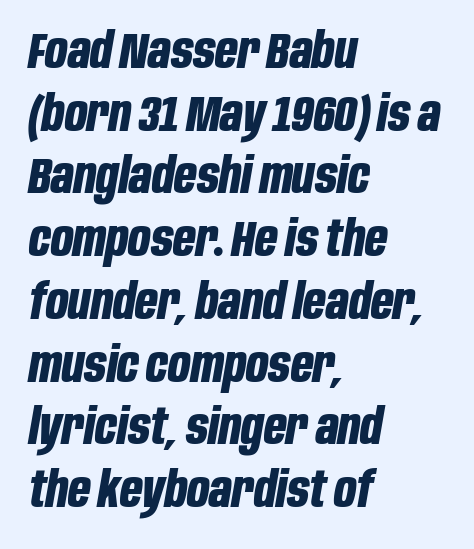
The gap between lines stays unmarked. If you drew a line through each stem, it would be angled. Caption: standard tracking, unaltered. One-word summary of the alignment: left.
